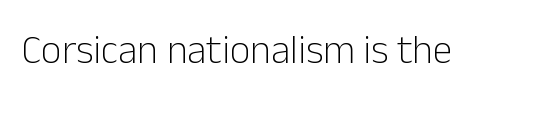
Do the characters align in a grid? No, the font is proportional. The letterforms sit shoulder to shoulder at normal distance. The typeface chosen for these lines omits serifs. Check the space under the baseline: it is left empty. Vertical stems look standard width or narrower in stroke. Designer's note — italics off, roman on.
